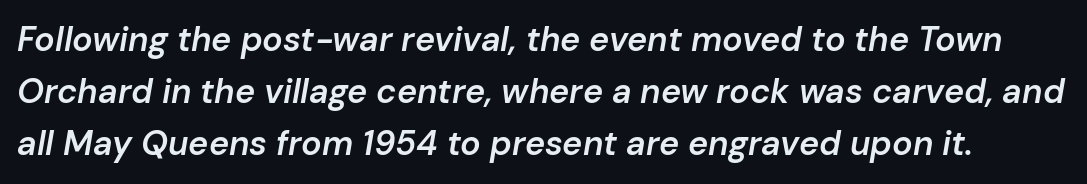
Does extra space separate the letters? No, they use regular spacing. Does the leading feel generous? No, just average. Clear beneath every line of the passage. An italicized treatment has been applied to the whole sample. Is the type bold? Partly — it's a semibold, heavier than regular but not fully bold.
